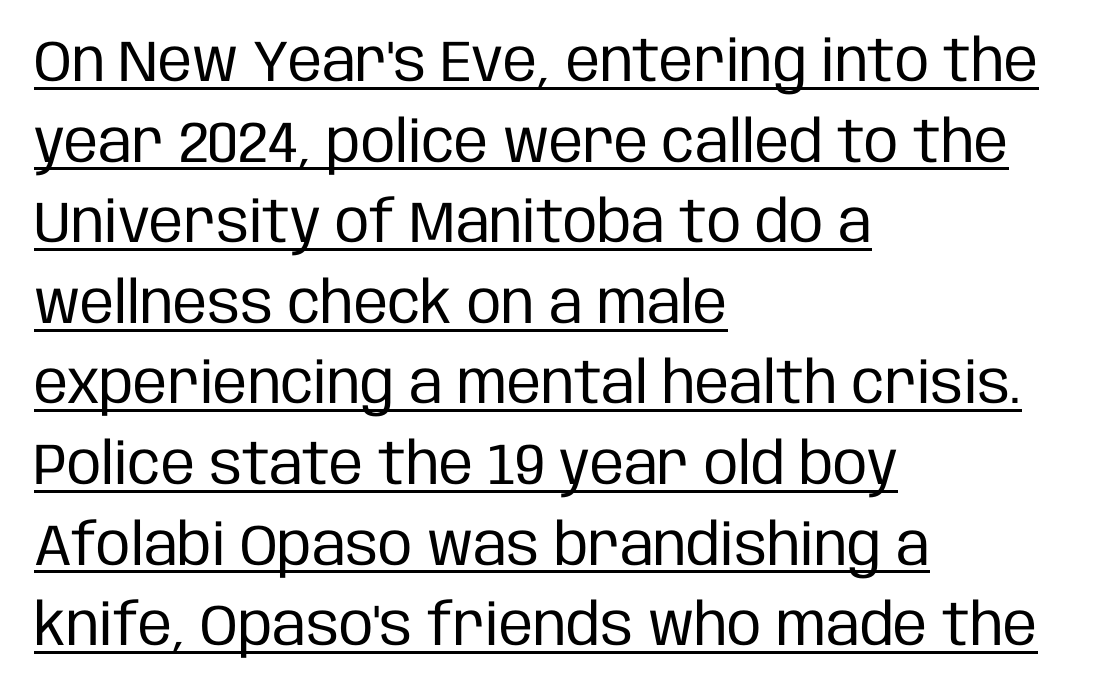
{"serif": "no", "italic": "no", "bold": "no", "weight": "regular", "width": "condensed", "stroke_contrast": "low", "x_height": "large", "monospaced": "no", "underline": "yes", "align": "left", "line_spacing": "normal", "line_spacing_ratio": 1.39, "letter_spacing": "normal", "letter_spacing_em": 0.0, "glyph_px": 58}
